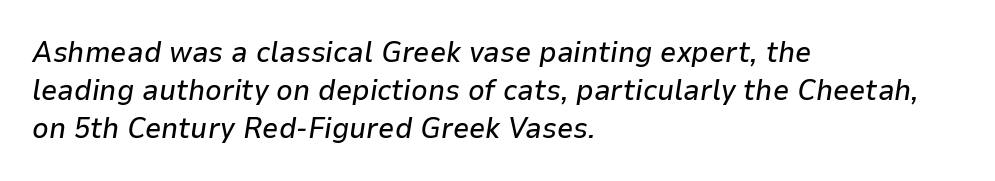
The image shows 29 px text type, italic (leaning right); set left-aligned, normal line spacing (1.31x), normal letter spacing, not underlined; low stroke contrast and a medium x-height.
